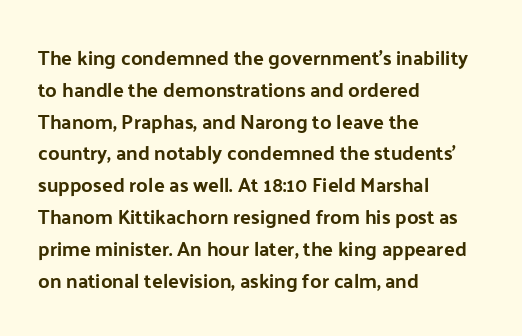
Q: Is the text bold? A: Yes.
Q: Is the text italic (slanted)? A: No, it is upright.
Q: Is the text underlined? A: No.
Q: How is the paragraph aligned? A: Left-aligned.
Q: Is the spacing between letters normal or unusually wide? A: Normal.
Q: Is the spacing between lines tight, normal or loose? A: Normal.
